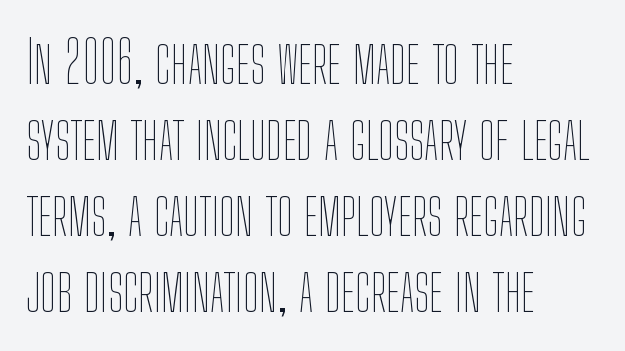
The lines sit at an ordinary, default distance from one another. Rule under the text: the space is simply empty. Heft: none added — not bold. This sample has the flowing, uneven cadence of proportional lettering. Nope, not italic — everything's standing straight.
